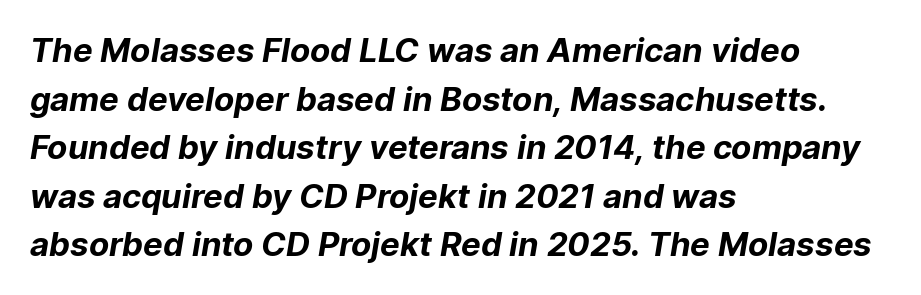
The image shows 33 px bold sans-serif type; set left-aligned, normal line spacing (1.47x), normal letter spacing, not underlined; low stroke contrast and a medium x-height.
